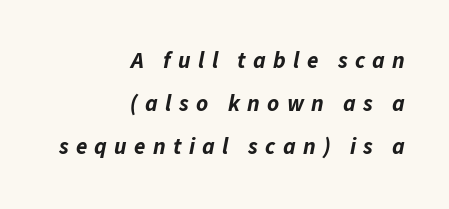
{"italic": "yes", "lean": "right", "slant_degrees": 11, "bold": "yes", "underline": "no", "align": "right", "line_spacing_ratio": 1.88, "letter_spacing": "wide", "letter_spacing_em": 0.32, "glyph_px": 23}
